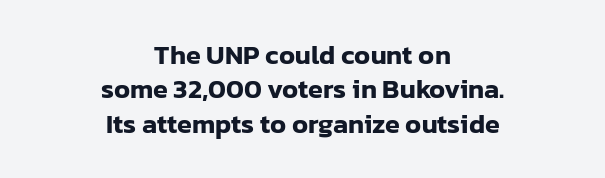
This is roman type, the default non-slanted kind. The passage is arranged like a title page — every line centered. Leading matches the norm, producing a regular column. Only glyphs here, with clear space below each row.
